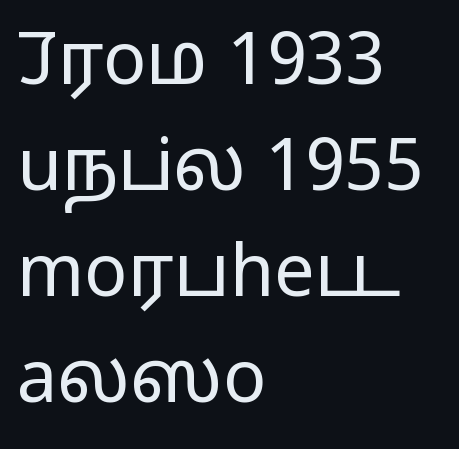
The image shows 72 px regular-weight, wide sans-serif type, upright; set left-aligned, normal line spacing (1.47x), normal letter spacing, not underlined; low stroke contrast and a medium x-height.
